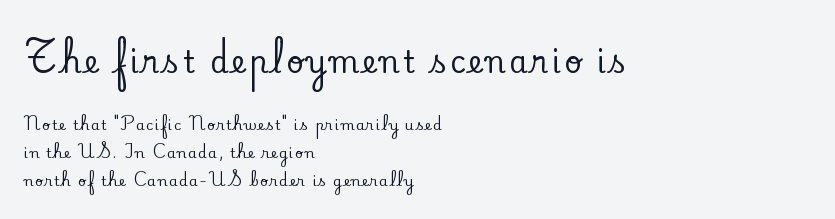
Size hierarchy here favors the leading block over the trailing one. A typesetter would mark this as roman, not italic. Does the leading feel generous? Absolutely, it's lavish. The letters advance in unequal steps, a hallmark of proportional type.
